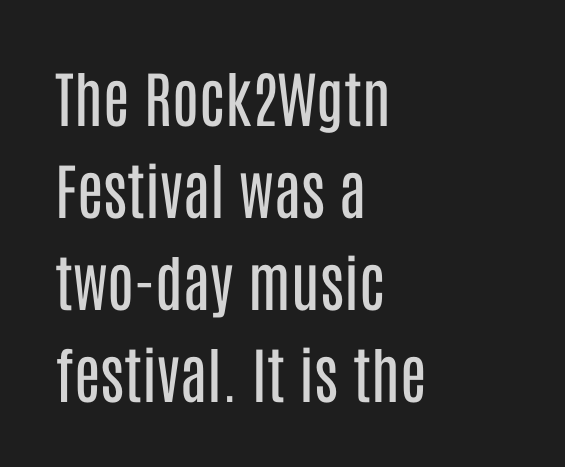
{"serif": "no", "italic": "no", "bold": "no", "weight": "regular", "width": "condensed", "stroke_contrast": "low", "x_height": "large", "monospaced": "no", "underline": "no", "align": "left", "line_spacing": "normal", "line_spacing_ratio": 1.51, "letter_spacing": "normal", "letter_spacing_em": 0.0, "glyph_px": 61}
